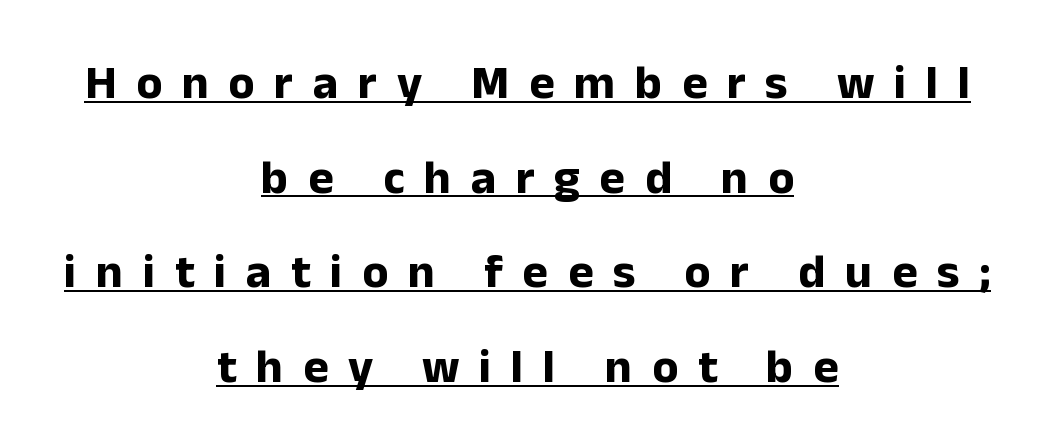
The setting favours the middle, as headings and verse often do. In designer terms, the underline attribute is active on this setting. Proportional: the letters do not fall into vertical columns. Loose tracking; the words dissolve into strings of separated letters. Heavy, bold letterforms. Does the leading feel generous? Absolutely, it's lavish.
